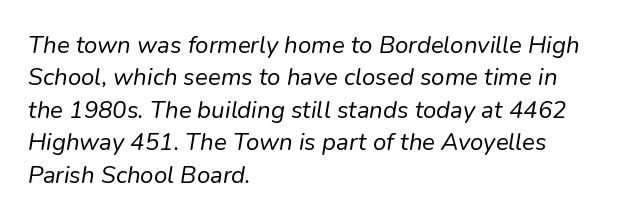
The image shows 24 px text type, italic (leaning right); set left-aligned, normal line spacing (1.35x), normal letter spacing, not underlined.
